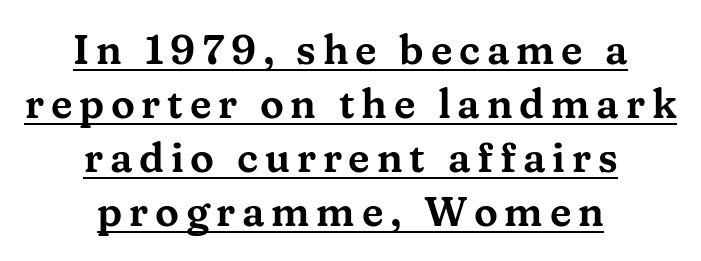
Q: Is the text italic (slanted)? A: No, it is upright.
Q: Is the typeface a serif or a sans-serif typeface? A: Serif.
Q: Is the text underlined? A: Yes.
Q: How is the paragraph aligned? A: Centered.
Q: Is the spacing between lines tight, normal or loose? A: Normal.
Q: Width (condensed, normal, or wide)? A: Wide.
Q: Stroke contrast? A: Medium.
Q: x-height? A: Medium.
Q: Monospaced? A: No.
